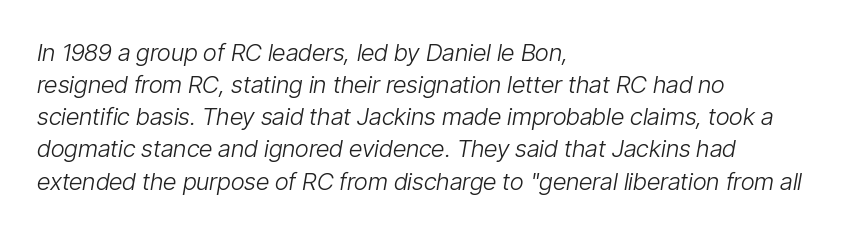
The passage shown is not underscored anywhere. Reading down the block, your eye returns to a fixed left position each line. The strokes are not fattened; the text isn't bold. It's the slanting kind of type.
